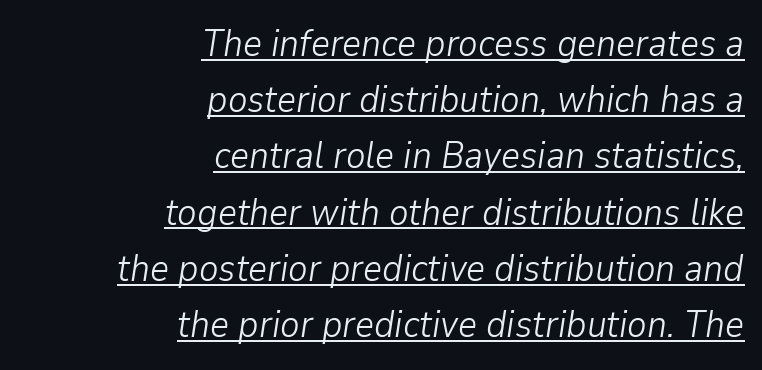
{"italic": "yes", "lean": "right", "slant_degrees": 9, "bold": "no", "weight": "light", "width": "normal", "stroke_contrast": "low", "x_height": "medium", "monospaced": "no", "underline": "yes", "align": "right", "line_spacing": "normal", "line_spacing_ratio": 1.52, "letter_spacing": "normal", "letter_spacing_em": 0.0, "glyph_px": 37}
